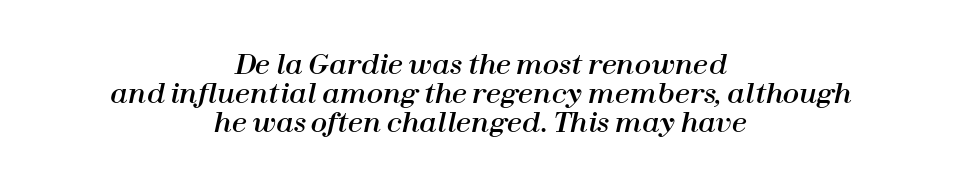
The image shows 27 px text type, italic (leaning right); set centered, tight line spacing (1.07x), normal letter spacing, not underlined.
